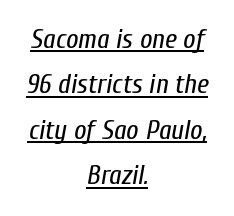
The image shows 27 px text type, italic (leaning right); set centered, normal line spacing (1.68x), normal letter spacing, underlined.
